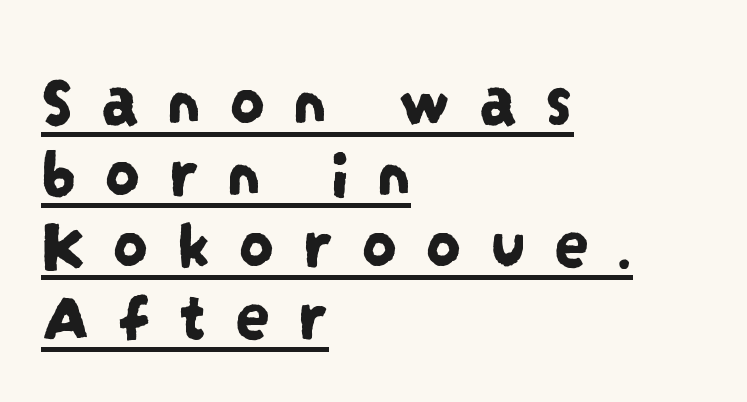
Q: Is the typeface a serif or a sans-serif typeface? A: Sans-serif.
Q: Is the text underlined? A: Yes.
Q: How is the paragraph aligned? A: Left-aligned.
Q: Is the spacing between letters normal or unusually wide? A: Unusually wide.
Q: Is the spacing between lines tight, normal or loose? A: Tight.
Q: Width (condensed, normal, or wide)? A: Condensed.
Q: Stroke contrast? A: Low.
Q: x-height? A: Large.
Q: Monospaced? A: No.
